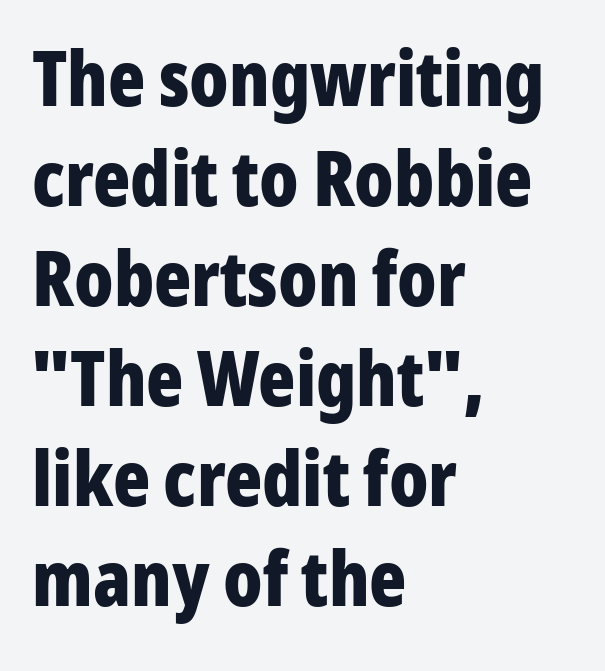
Q: Is the text bold? A: Yes.
Q: Is the text italic (slanted)? A: No, it is upright.
Q: Is the typeface a serif or a sans-serif typeface? A: Sans-serif.
Q: Is the text underlined? A: No.
Q: How is the paragraph aligned? A: Left-aligned.
Q: Is the spacing between letters normal or unusually wide? A: Normal.
Q: Is the spacing between lines tight, normal or loose? A: Normal.
Q: Width (condensed, normal, or wide)? A: Condensed.
Q: Stroke contrast? A: Low.
Q: x-height? A: Medium.
Q: Monospaced? A: No.
